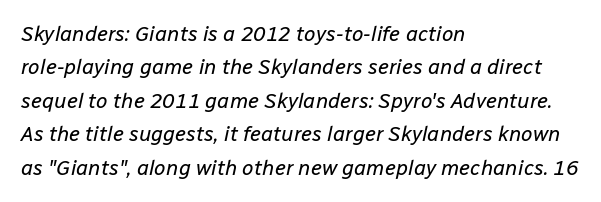
{"italic": "yes", "lean": "right", "slant_degrees": 12, "bold": "no", "underline": "no", "align": "left", "line_spacing": "normal", "line_spacing_ratio": 1.59, "letter_spacing": "normal", "letter_spacing_em": 0.0, "glyph_px": 21}
